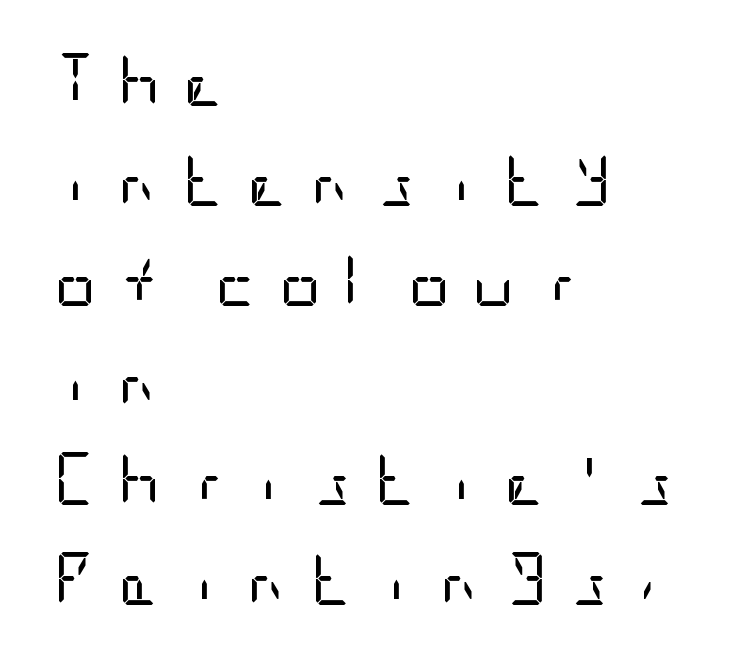
This is roman type, the default non-slanted kind. The typeface has the unassuming heft of standard copy or less. The designer went with a sans here, leaving each stem footless. Short note: letters widely spaced. Every row of glyphs begins at an identical x-position on the left. Horizontal bands of white between lines are thick stripes.
